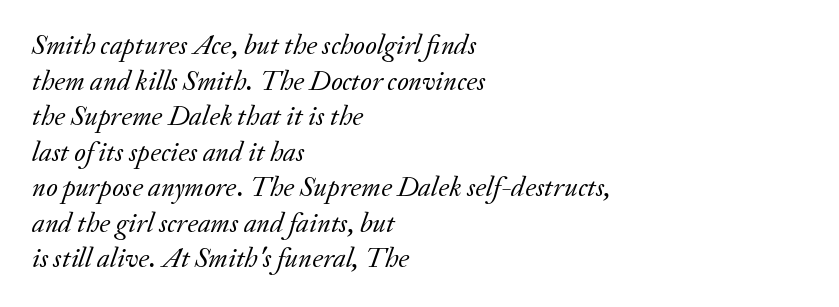
{"serif": "yes", "italic": "yes", "lean": "right", "slant_degrees": 20, "bold": "no", "weight": "regular", "width": "normal", "stroke_contrast": "low", "x_height": "small", "monospaced": "no", "underline": "no", "align": "left", "line_spacing": "normal", "line_spacing_ratio": 1.27, "letter_spacing": "normal", "letter_spacing_em": 0.0, "glyph_px": 28}
